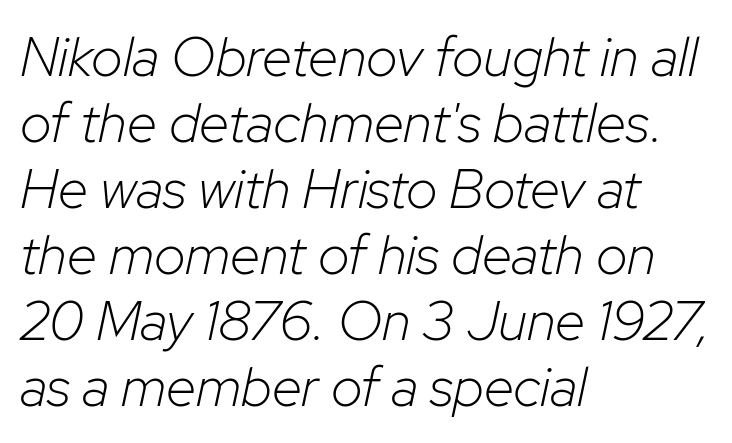
No letter is thick-stroked: the sample isn't bold. Anything drawn beneath the words? Only blank space. In CSS terms this would be text-align: left. An italicized treatment has been applied to the whole sample.
